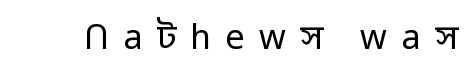
The image shows 34 px regular-weight sans-serif type, upright; set unusually wide letter spacing (+0.42 em), not underlined; low stroke contrast and a medium x-height.
